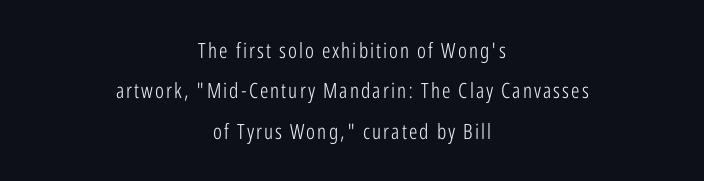
Reading down the column, the eye jumps a long way to each next line. Plain, unruled lines of type. The letters stand upright; this is a roman face. These lines stack symmetrically, like a column narrowing and widening about its center.
